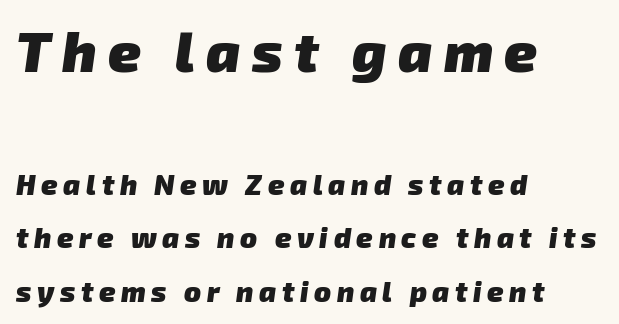
The image shows 56 px heavy sans-serif type; set left-aligned, loose line spacing (1.9x), unusually wide letter spacing (+0.2 em), not underlined; the first (top) block is 2.0x larger; low stroke contrast and a medium x-height.
